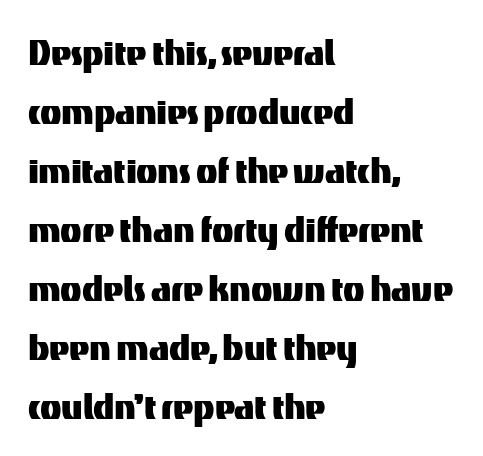
{"serif": "no", "italic": "no", "width": "normal", "stroke_contrast": "medium", "x_height": "medium", "monospaced": "no", "underline": "no", "align": "left", "line_spacing": "normal", "line_spacing_ratio": 1.34, "letter_spacing": "normal", "letter_spacing_em": 0.0, "glyph_px": 44}
